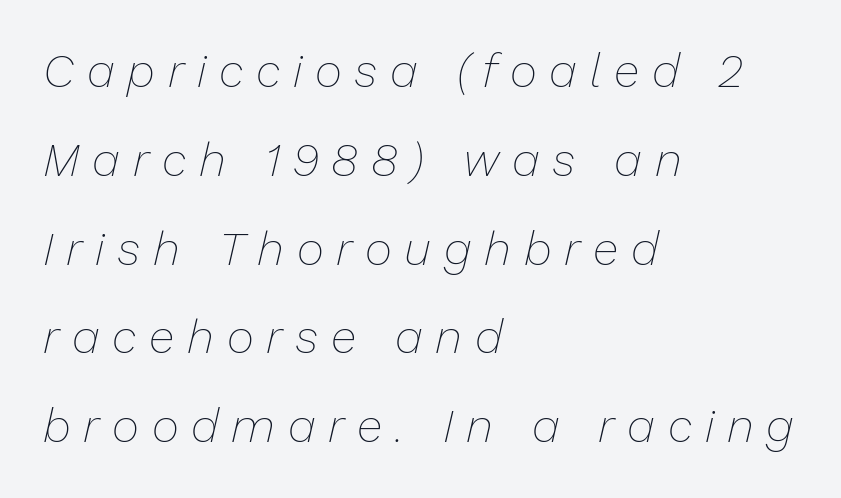
{"italic": "yes", "lean": "right", "slant_degrees": 13, "bold": "no", "weight": "thin", "width": "normal", "stroke_contrast": "low", "x_height": "medium", "monospaced": "no", "underline": "no", "align": "left", "line_spacing_ratio": 1.89, "letter_spacing": "wide", "letter_spacing_em": 0.27, "glyph_px": 47}
